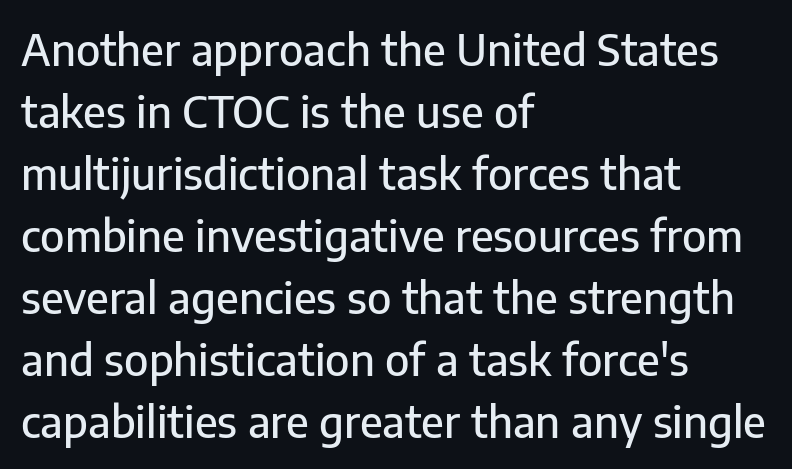
Q: Is the text italic (slanted)? A: No, it is upright.
Q: Is the typeface a serif or a sans-serif typeface? A: Sans-serif.
Q: Is the text underlined? A: No.
Q: How is the paragraph aligned? A: Left-aligned.
Q: Is the spacing between letters normal or unusually wide? A: Normal.
Q: Is the spacing between lines tight, normal or loose? A: Normal.
Q: Width (condensed, normal, or wide)? A: Normal.
Q: Stroke contrast? A: Low.
Q: x-height? A: Medium.
Q: Monospaced? A: No.
